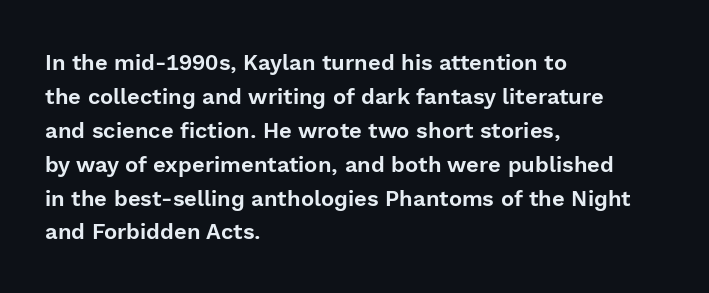
{"italic": "no", "underline": "no", "align": "left", "line_spacing": "normal", "line_spacing_ratio": 1.54, "letter_spacing": "normal", "letter_spacing_em": 0.0, "glyph_px": 22}
